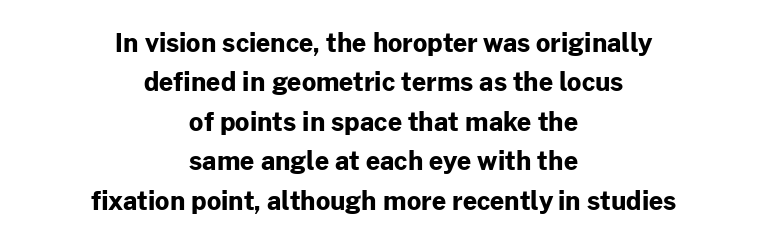
The image shows 25 px bold type, upright; set centered, normal line spacing (1.58x), normal letter spacing, not underlined.
